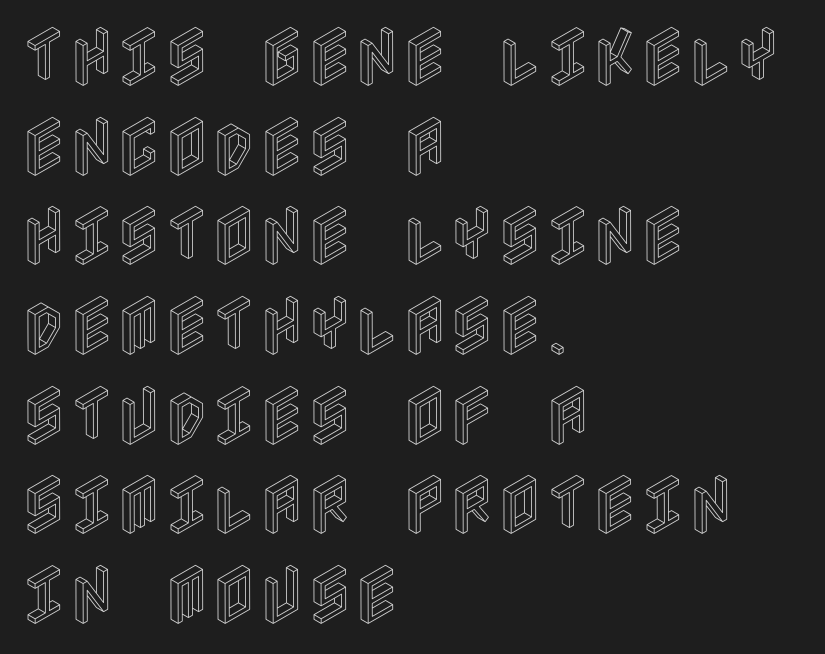
The image shows 65 px condensed type, upright; set left-aligned, normal line spacing (1.38x), normal letter spacing, not underlined; a large x-height.
